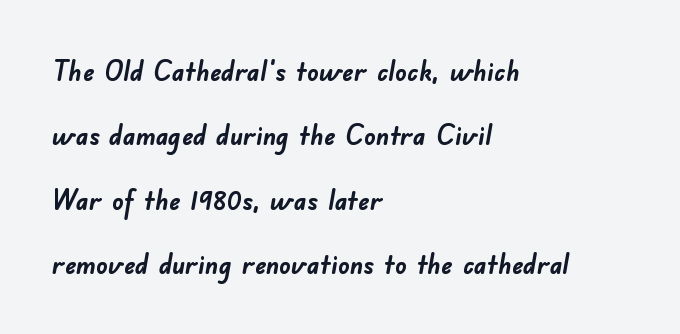
To sum up the face: it is a sans, with no serifs. This block would shrink considerably if given ordinary leading; it's expanded now. Each glyph is drawn with heavy, bold strokes. Short and long lines alike share a common starting point at left. Proportional: the letters do not fall into vertical columns. Students, note that the glyphs here touch the page at normal intervals.
